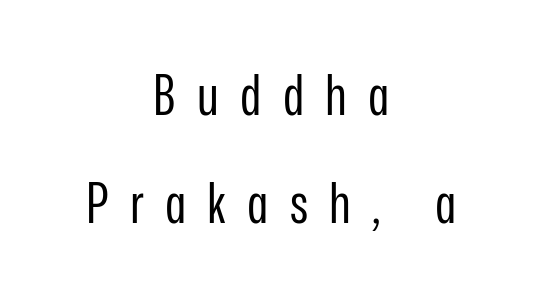
The image shows 56 px regular-weight, condensed sans-serif type, upright; set centered, loose line spacing (1.92x), unusually wide letter spacing (+0.38 em), not underlined; low stroke contrast and a medium x-height.
